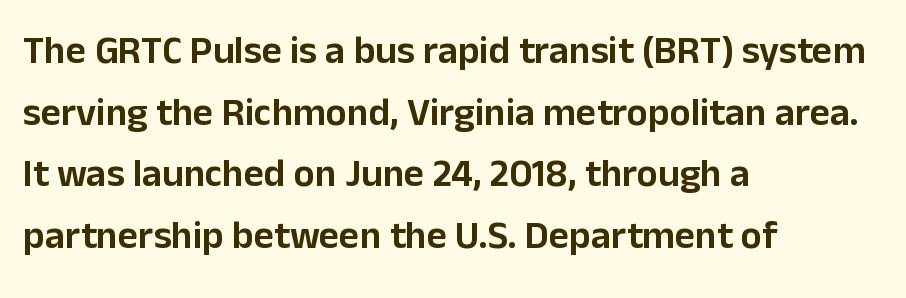
{"serif": "no", "italic": "no", "width": "normal", "stroke_contrast": "low", "x_height": "medium", "monospaced": "no", "underline": "no", "align": "left", "line_spacing": "normal", "line_spacing_ratio": 1.58, "letter_spacing": "normal", "letter_spacing_em": 0.0, "glyph_px": 39}
